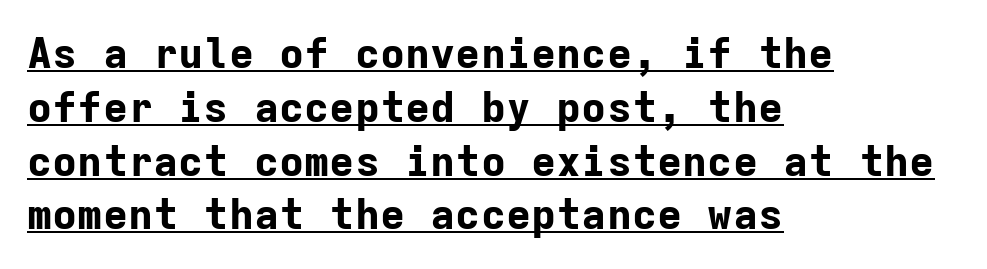
This is sans-serif lettering, the kind often seen on screens and signage. The leading is moderate, giving the passage an even texture. As a designer I'd log this as weight 700, bold. This sample carries an underscore along the baseline area. Does extra space separate the letters? No, they use regular spacing.
